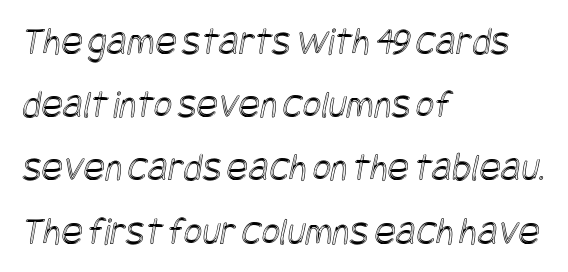
Q: Is the text underlined? A: No.
Q: How is the paragraph aligned? A: Left-aligned.
Q: Is the spacing between letters normal or unusually wide? A: Normal.
Q: Is the spacing between lines tight, normal or loose? A: Normal.
Q: Width (condensed, normal, or wide)? A: Condensed.
Q: x-height? A: Large.
